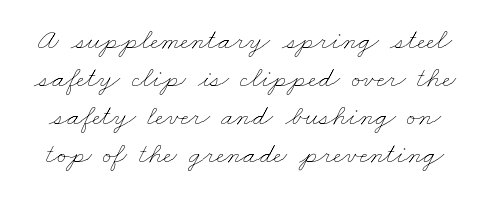
Decoration check: the copy has no underline. Is the stroke heavy? The answer is a plain regular-or-lighter. Each letter keeps its own natural width here, so spacing adapts to shape. The gaps between neighbouring characters are ordinary and unremarkable.
